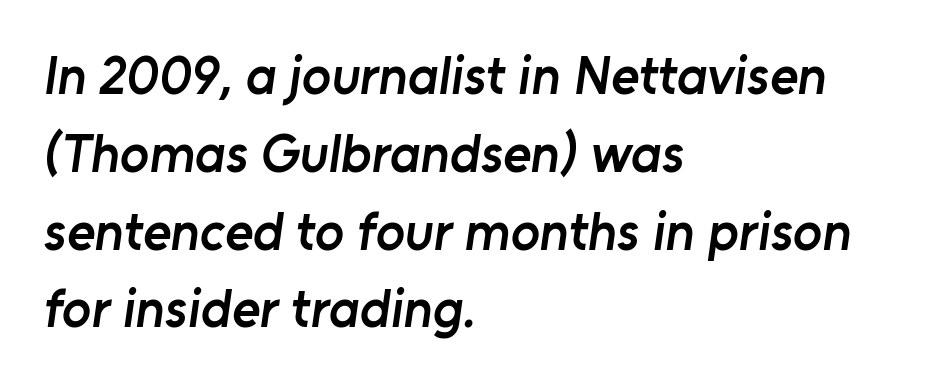
{"serif": "no", "bold": "semi", "weight": "semibold", "width": "normal", "stroke_contrast": "low", "x_height": "medium", "monospaced": "no", "underline": "no", "align": "left", "line_spacing": "normal", "line_spacing_ratio": 1.44, "letter_spacing": "normal", "letter_spacing_em": 0.0, "glyph_px": 54}
